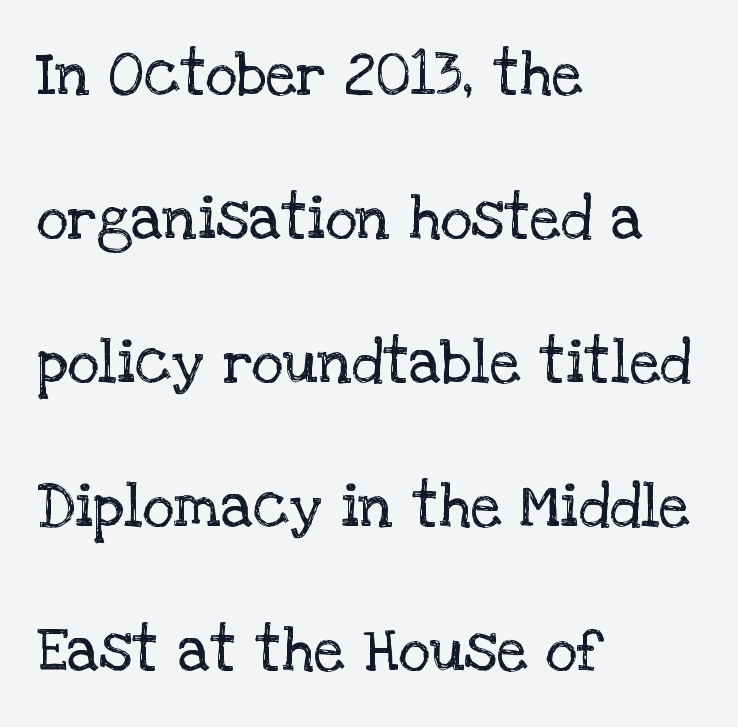
The image shows 61 px regular-weight serif type, upright; set left-aligned, loose line spacing (2.36x), normal letter spacing, not underlined; low stroke contrast and a large x-height.
